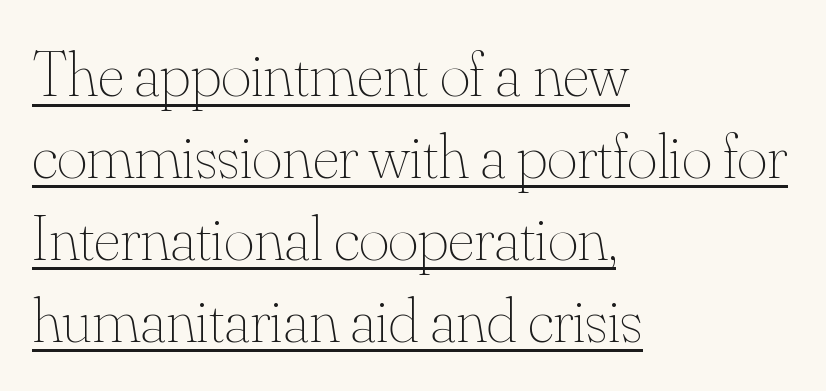
The image shows 65 px thin type, upright; set left-aligned, normal line spacing (1.26x), normal letter spacing, underlined; medium stroke contrast and a small x-height.
